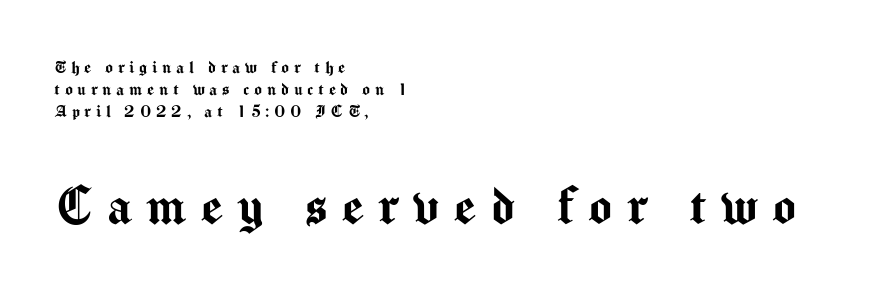
The image shows 61 px sans-serif type, upright; set left-aligned, tight line spacing (1.09x), unusually wide letter spacing (+0.24 em), not underlined; the second (bottom) block is 3.05x larger; medium stroke contrast and a medium x-height.
